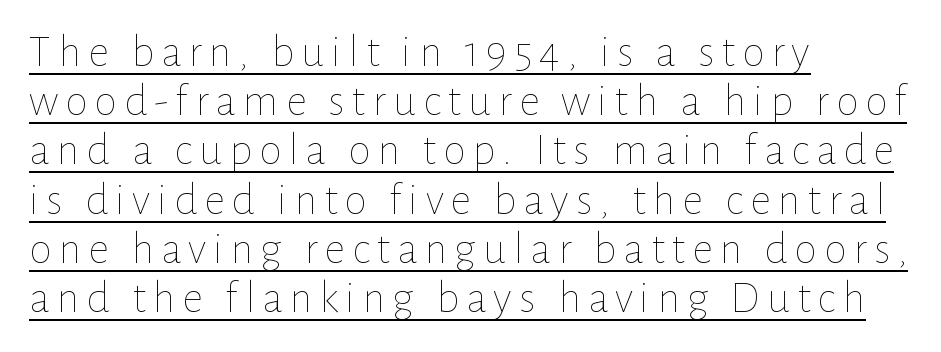
The image shows 46 px thin type, upright; set left-aligned, tight line spacing (1.07x), underlined; low stroke contrast and a medium x-height.
